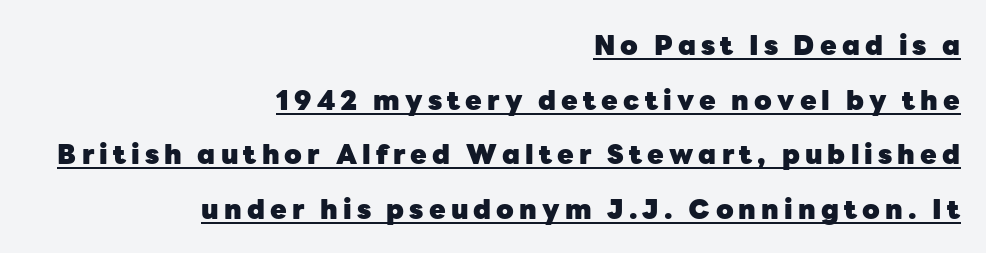
{"italic": "no", "bold": "yes", "underline": "yes", "align": "right", "line_spacing": "loose", "line_spacing_ratio": 2.02, "glyph_px": 27}
